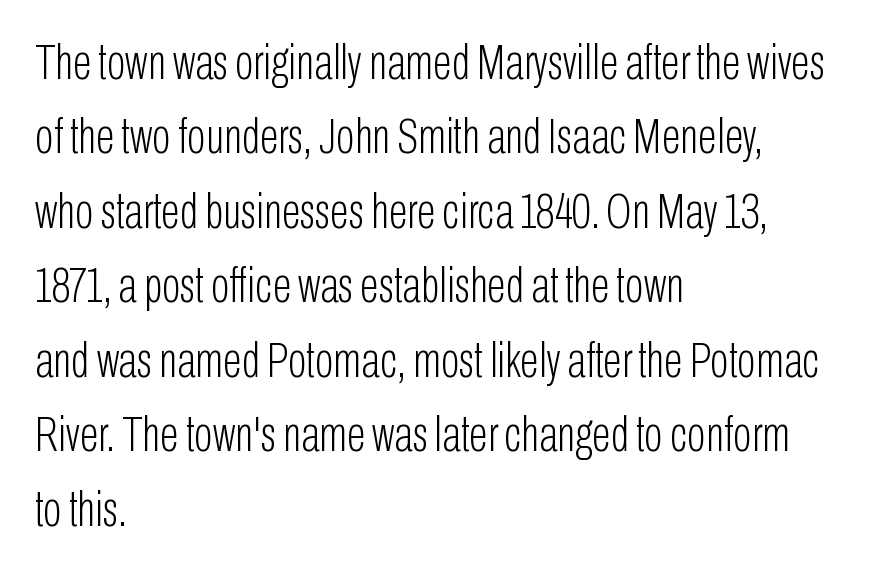
{"serif": "no", "italic": "no", "bold": "no", "weight": "light", "width": "condensed", "stroke_contrast": "low", "x_height": "medium", "monospaced": "no", "underline": "no", "align": "left", "line_spacing": "normal", "line_spacing_ratio": 1.49, "letter_spacing": "normal", "letter_spacing_em": 0.0, "glyph_px": 50}
